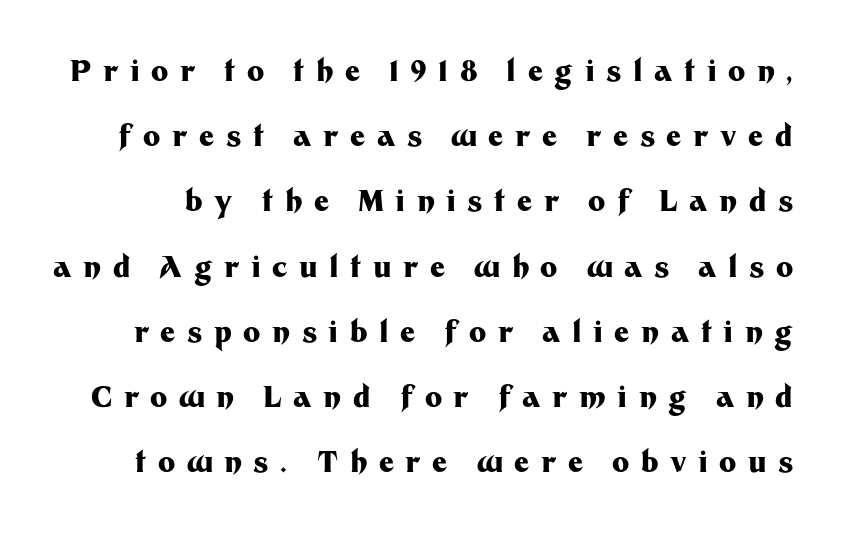
{"serif": "no", "italic": "no", "bold": "yes", "weight": "heavy", "width": "normal", "stroke_contrast": "medium", "x_height": "medium", "monospaced": "no", "underline": "no", "line_spacing": "loose", "line_spacing_ratio": 2.25, "letter_spacing": "wide", "letter_spacing_em": 0.4, "glyph_px": 29}
